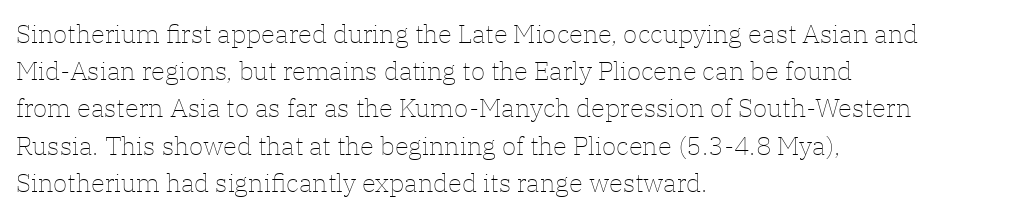
{"italic": "no", "bold": "no", "underline": "no", "align": "left", "line_spacing": "normal", "line_spacing_ratio": 1.43, "letter_spacing": "normal", "letter_spacing_em": 0.0, "glyph_px": 26}
